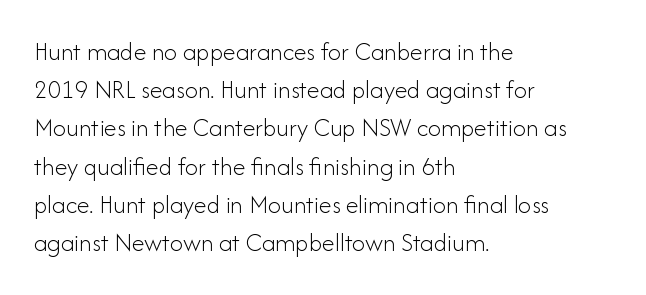
Q: Is the text bold? A: No.
Q: Is the text italic (slanted)? A: No, it is upright.
Q: Is the text underlined? A: No.
Q: How is the paragraph aligned? A: Left-aligned.
Q: Is the spacing between letters normal or unusually wide? A: Normal.
Q: Is the spacing between lines tight, normal or loose? A: Normal.
